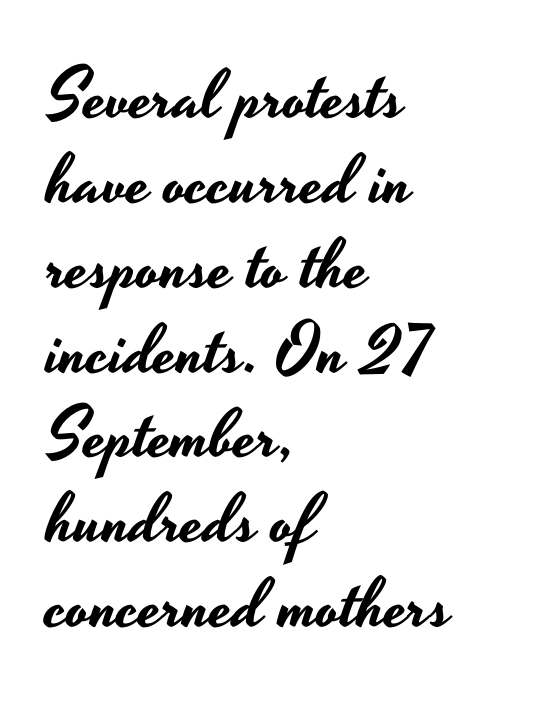
The image shows 69 px wide sans-serif type; set left-aligned, line spacing 1.23x, normal letter spacing, not underlined; low stroke contrast and a small x-height.
